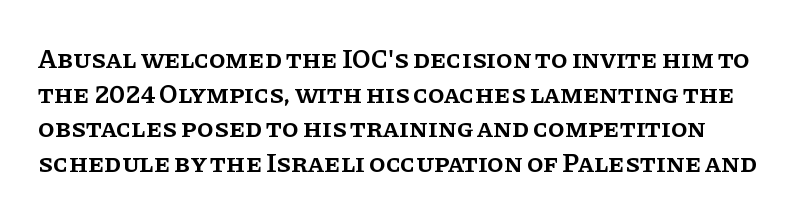
{"italic": "no", "bold": "semi", "underline": "no", "line_spacing": "normal", "line_spacing_ratio": 1.28, "letter_spacing": "normal", "letter_spacing_em": 0.0, "glyph_px": 27}
